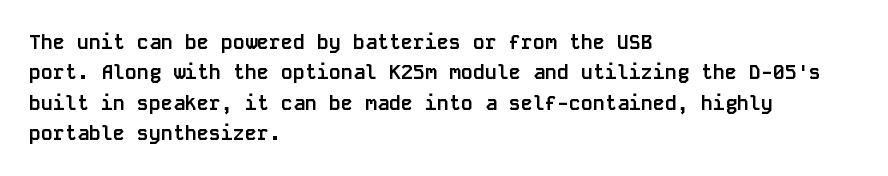
{"italic": "no", "bold": "yes", "underline": "no", "align": "left", "line_spacing": "normal", "line_spacing_ratio": 1.52, "letter_spacing": "normal", "letter_spacing_em": 0.0, "glyph_px": 20}
